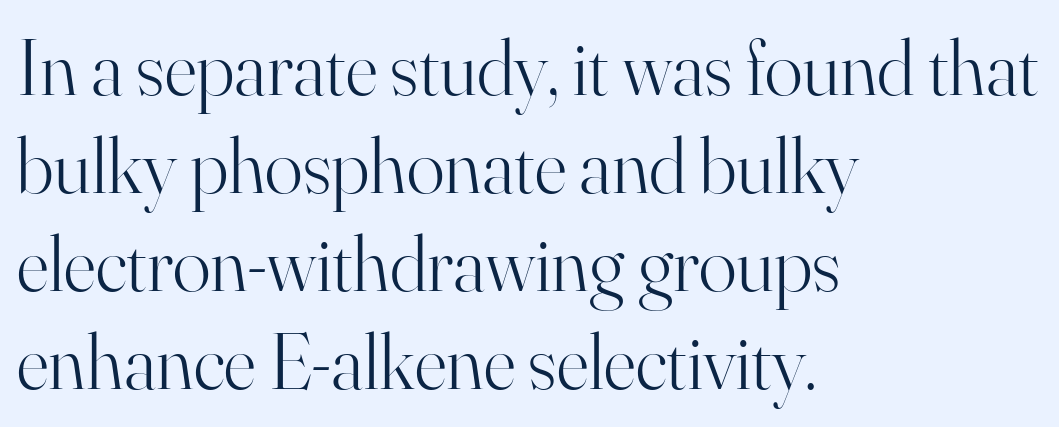
{"serif": "yes", "italic": "no", "bold": "no", "weight": "light", "width": "normal", "stroke_contrast": "high", "x_height": "small", "monospaced": "no", "underline": "no", "align": "left", "line_spacing_ratio": 1.24, "letter_spacing": "normal", "letter_spacing_em": 0.0, "glyph_px": 79}
